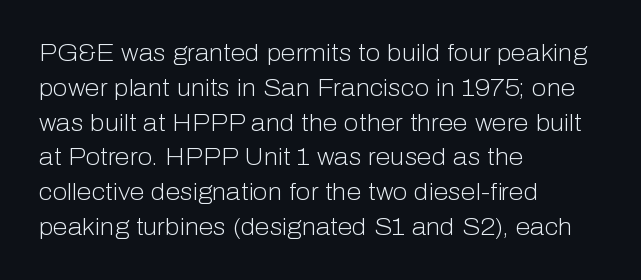
Q: Is the text bold? A: No.
Q: Is the text italic (slanted)? A: No, it is upright.
Q: Is the text underlined? A: No.
Q: How is the paragraph aligned? A: Left-aligned.
Q: Is the spacing between letters normal or unusually wide? A: Normal.
Q: Is the spacing between lines tight, normal or loose? A: Normal.
